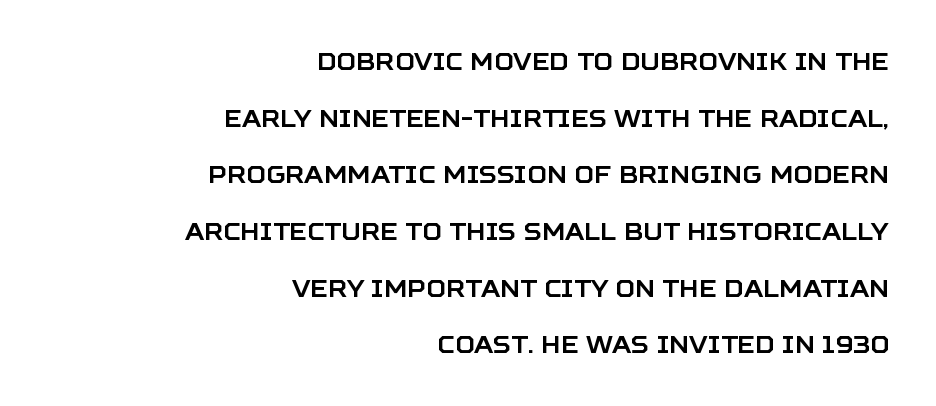
{"italic": "no", "underline": "no", "align": "right", "line_spacing": "loose", "line_spacing_ratio": 2.36, "letter_spacing": "normal", "letter_spacing_em": 0.0, "glyph_px": 24}
